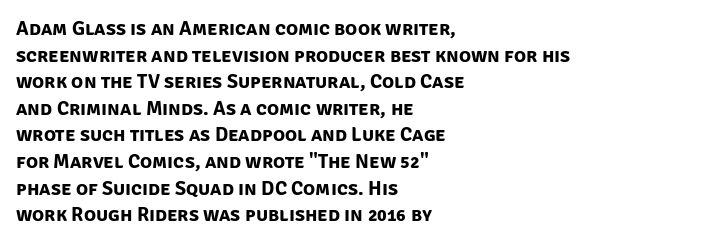
Its strokes are broad and dark, the hallmark of bold type. Short and long lines alike share a common starting point at left. How are the letters spaced? Ordinarily, with no added tracking. The gap between lines stays unmarked. Each new line begins a customary step beneath the previous one.
